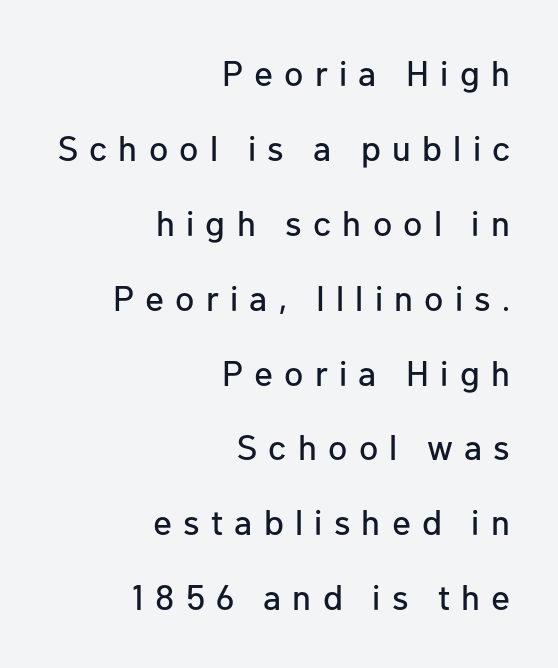
{"serif": "no", "italic": "no", "width": "normal", "stroke_contrast": "low", "x_height": "medium", "monospaced": "no", "underline": "no", "align": "right", "line_spacing": "loose", "line_spacing_ratio": 2.14, "letter_spacing": "wide", "letter_spacing_em": 0.32, "glyph_px": 35}
